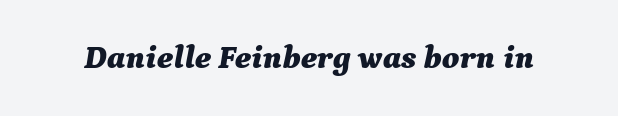
Q: Is the text bold? A: Yes.
Q: Is the text italic (slanted)? A: Yes, it leans right by about 9 degrees.
Q: Is the text underlined? A: No.
Q: Is the spacing between letters normal or unusually wide? A: Normal.
Q: Width (condensed, normal, or wide)? A: Normal.
Q: Stroke contrast? A: Medium.
Q: x-height? A: Medium.
Q: Monospaced? A: No.
